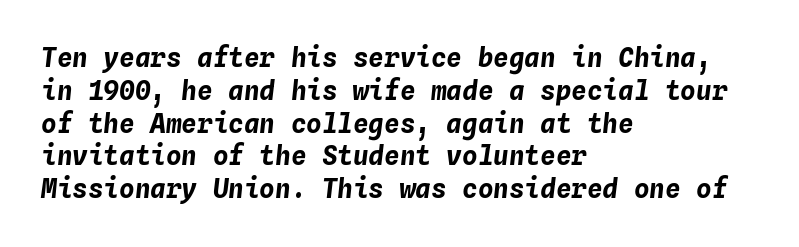
Q: Is the text bold? A: Yes.
Q: Is the text italic (slanted)? A: Yes, it leans right by about 4 degrees.
Q: Is the text underlined? A: No.
Q: How is the paragraph aligned? A: Left-aligned.
Q: Is the spacing between letters normal or unusually wide? A: Normal.
Q: Is the spacing between lines tight, normal or loose? A: Normal.
